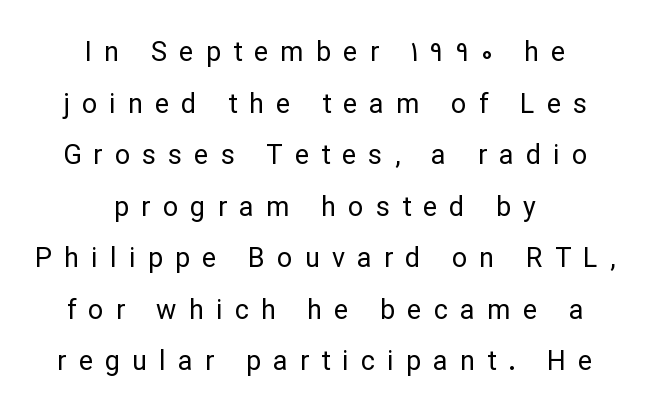
The image shows 27 px text type, upright; set centered, loose line spacing (1.91x), unusually wide letter spacing (+0.45 em), not underlined.
